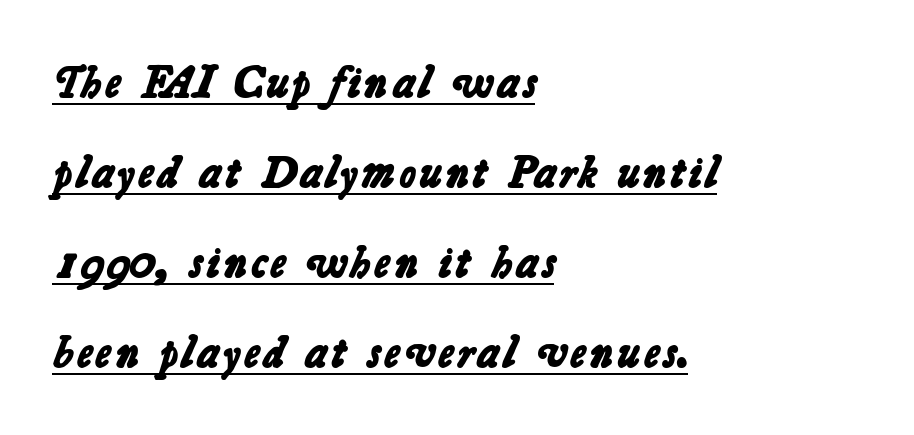
Q: Is the text bold? A: Yes.
Q: Is the typeface a serif or a sans-serif typeface? A: Sans-serif.
Q: Is the text underlined? A: Yes.
Q: How is the paragraph aligned? A: Left-aligned.
Q: Is the spacing between letters normal or unusually wide? A: Normal.
Q: Is the spacing between lines tight, normal or loose? A: Loose.
Q: Width (condensed, normal, or wide)? A: Normal.
Q: Stroke contrast? A: Low.
Q: x-height? A: Medium.
Q: Monospaced? A: No.
